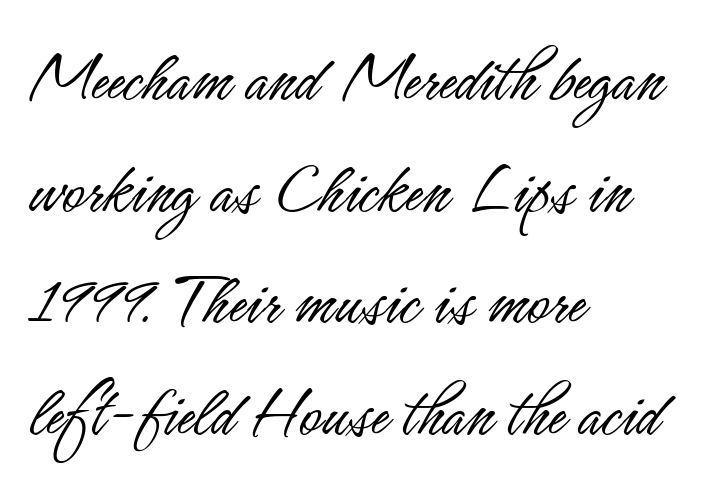
{"serif": "no", "bold": "no", "weight": "light", "width": "condensed", "stroke_contrast": "low", "x_height": "small", "monospaced": "no", "underline": "no", "align": "left", "line_spacing": "normal", "line_spacing_ratio": 1.49, "letter_spacing": "normal", "letter_spacing_em": 0.0, "glyph_px": 75}
